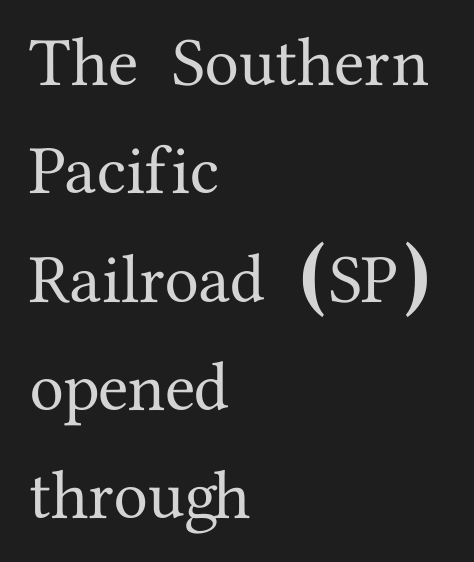
Honestly, the row spacing looks completely unremarkable. Characters follow at the spacing the type designer built in. The paragraph has a hard left edge and a soft right edge. No italicization has been applied; the sample stays upright. Proportional: the letters do not fall into vertical columns.
